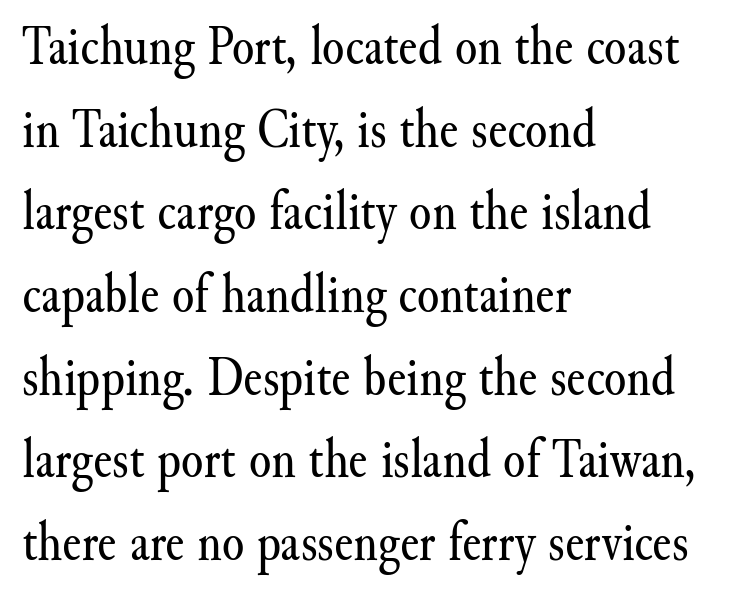
Compared with a typical body face, this is equally light or lighter still. It's the straight-up-and-down kind of type. Anything drawn beneath the words? Only blank space. Varying glyph widths throughout — classic text-font behaviour. A typesetter would call this zero additional tracking. Horizontal bands of white between lines are of average thickness.
